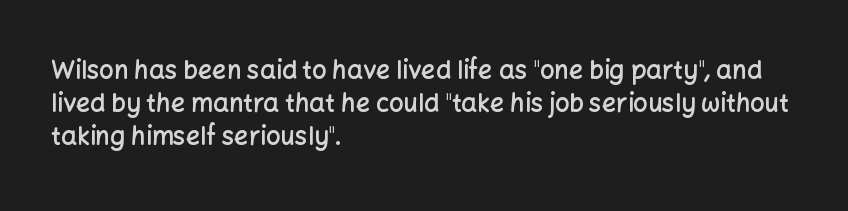
Which margin do the lines hug? The left one — the right edge is uneven. The space beneath each line is pristine and unruled. The line texture is even and compact thanks to regular tracking. Line spacing here is normal. The face used here is a semibold: visibly heavier than regular, lighter than bold.
